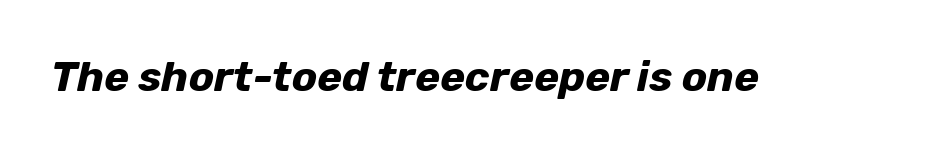
{"italic": "yes", "lean": "right", "slant_degrees": 12, "bold": "yes", "weight": "bold", "width": "normal", "stroke_contrast": "low", "x_height": "medium", "monospaced": "no", "underline": "no", "letter_spacing": "normal", "letter_spacing_em": 0.0, "glyph_px": 42}
